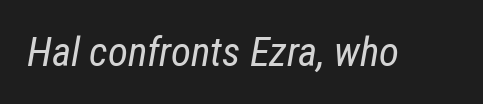
Q: Is the text bold? A: No.
Q: Is the text italic (slanted)? A: Yes, it leans right by about 12 degrees.
Q: Is the text underlined? A: No.
Q: Is the spacing between letters normal or unusually wide? A: Normal.
Q: Width (condensed, normal, or wide)? A: Condensed.
Q: Stroke contrast? A: Low.
Q: x-height? A: Medium.
Q: Monospaced? A: No.
